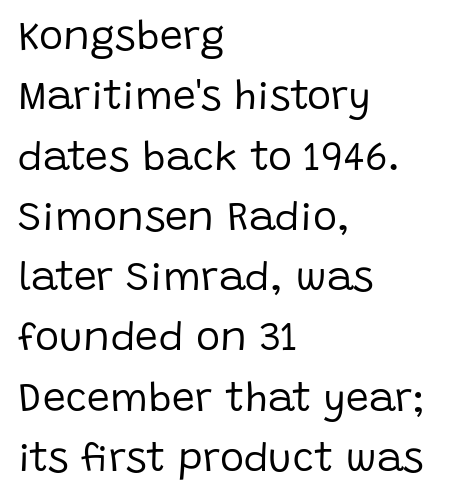
The image shows 41 px regular-weight sans-serif type, upright; set left-aligned, normal line spacing (1.47x), normal letter spacing, not underlined; low stroke contrast and a large x-height.
